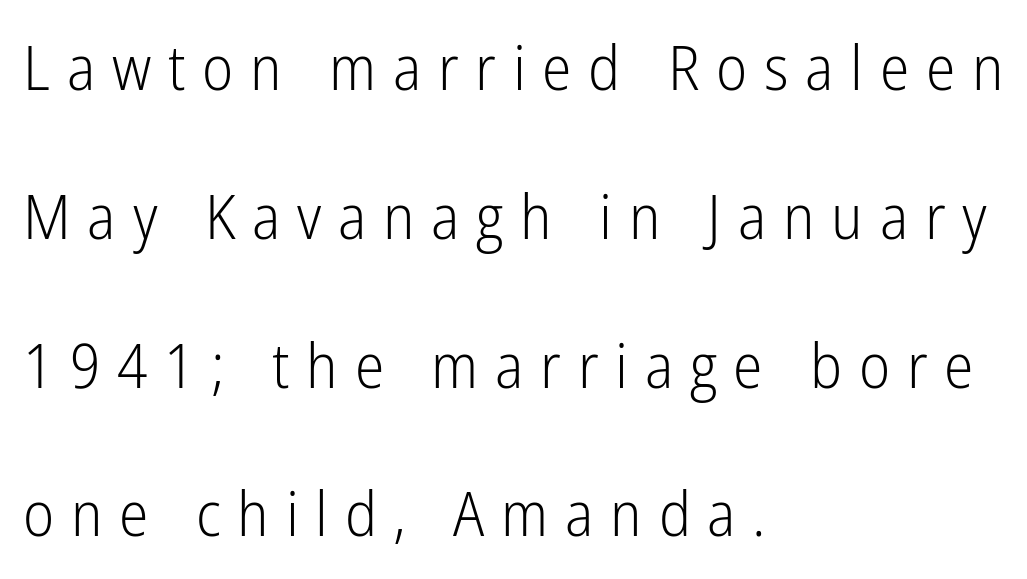
The image shows 62 px light, condensed sans-serif type, upright; set left-aligned, loose line spacing (2.4x), unusually wide letter spacing (+0.27 em), not underlined; low stroke contrast and a medium x-height.
